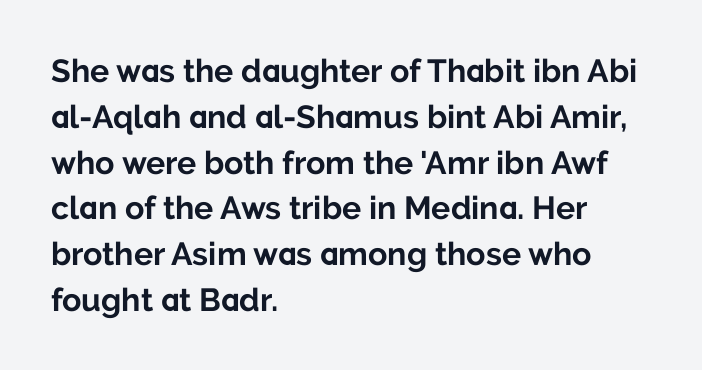
Reading down the block, your eye returns to a fixed left position each line. What stands out about the letter spacing? Nothing — it is the standard amount. The string is rendered with underlining switched off. A typesetter would mark this as roman, not italic.
